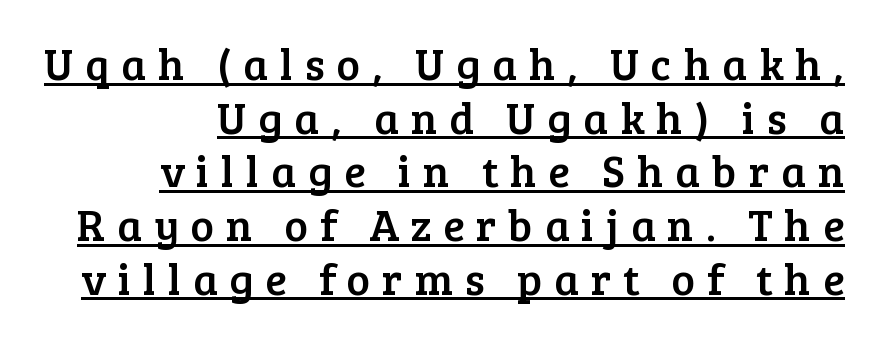
The rag falls on the left side of this text block. The type sits square on the baseline with zero lean. Someone cranked the tracking dial way up on this one. The typeface chosen for these lines features serifs. You can see a thin bar hugging the bottom of the glyphs.
